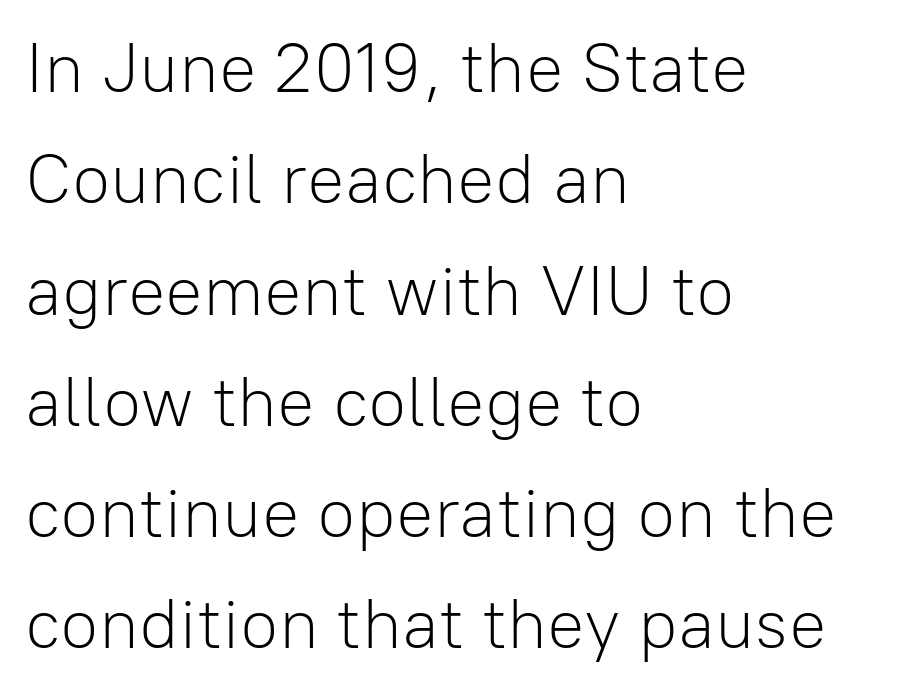
The image shows 70 px light sans-serif type, upright; set left-aligned, normal line spacing (1.59x), normal letter spacing, not underlined; low stroke contrast and a medium x-height.
